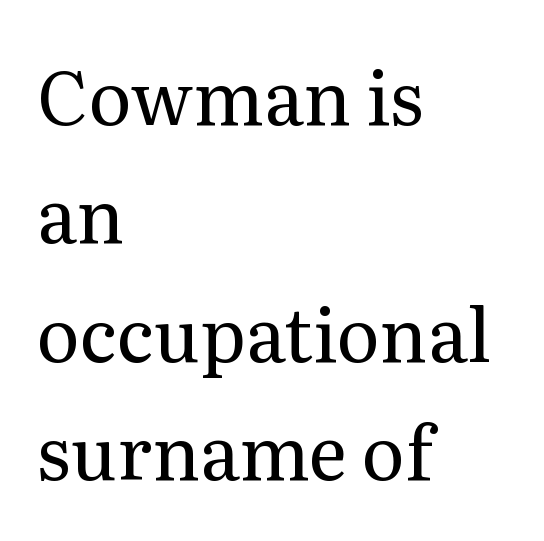
Every stem runs plumb, perpendicular to the baseline. These lines are rendered in a variable-pitch font. Default kerning and tracking; the words read as compact shapes. Students, observe: this is what conventionally led text looks like. Lines of text with bare space underneath.
